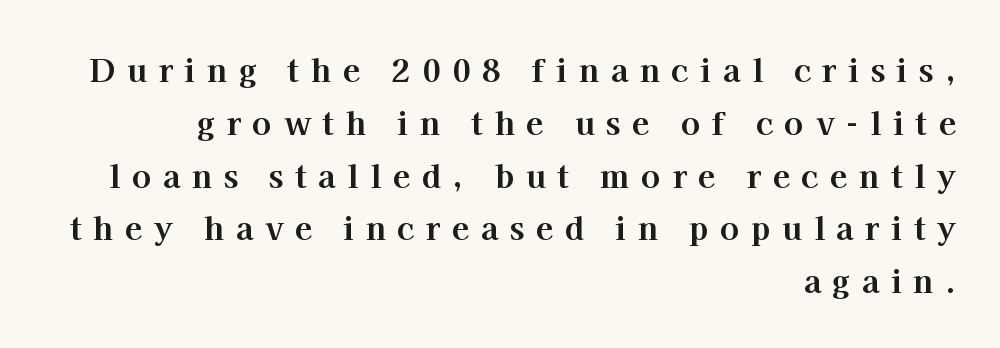
{"serif": "yes", "italic": "no", "bold": "yes", "weight": "bold", "width": "normal", "stroke_contrast": "high", "x_height": "medium", "monospaced": "no", "underline": "no", "align": "right", "line_spacing": "normal", "line_spacing_ratio": 1.65, "letter_spacing": "wide", "letter_spacing_em": 0.36, "glyph_px": 32}
